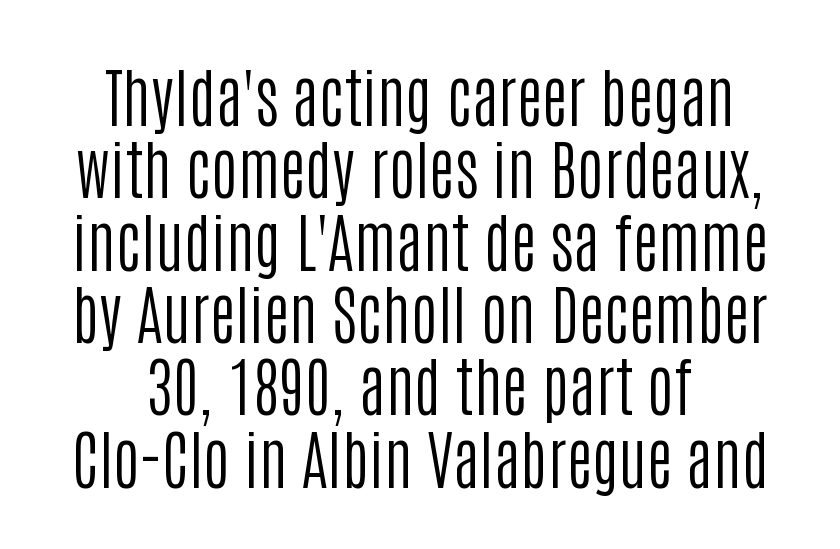
Q: Is the text bold? A: No.
Q: Is the text italic (slanted)? A: No, it is upright.
Q: Is the typeface a serif or a sans-serif typeface? A: Sans-serif.
Q: Is the text underlined? A: No.
Q: Is the spacing between letters normal or unusually wide? A: Normal.
Q: Is the spacing between lines tight, normal or loose? A: Tight.
Q: Width (condensed, normal, or wide)? A: Condensed.
Q: Stroke contrast? A: Low.
Q: x-height? A: Large.
Q: Monospaced? A: No.
